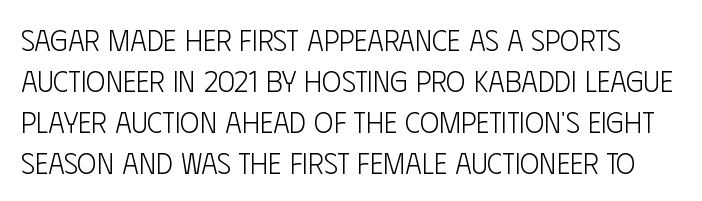
The image shows 29 px light, condensed sans-serif type, upright; set normal line spacing (1.41x), normal letter spacing, not underlined; low stroke contrast and a large x-height.
